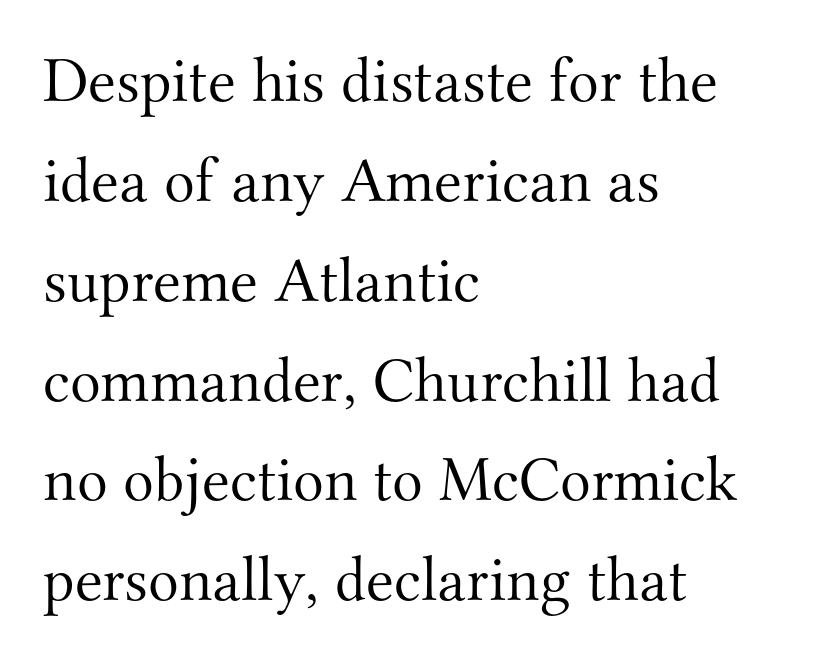
Words float on clear page, feet unadorned. Quick note: interline space is typical. Character widths vary here, with narrow letters taking less room than wide ones. The font sits on the lighter half of the weight spectrum, regular included.
